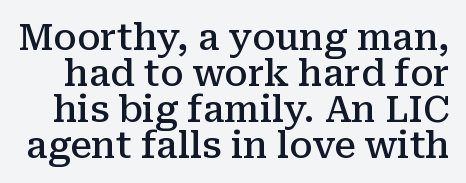
Q: Is the text bold? A: Semi-bold.
Q: Is the text italic (slanted)? A: No, it is upright.
Q: Is the typeface a serif or a sans-serif typeface? A: Serif.
Q: Is the text underlined? A: No.
Q: Is the spacing between letters normal or unusually wide? A: Normal.
Q: Is the spacing between lines tight, normal or loose? A: Tight.
Q: Width (condensed, normal, or wide)? A: Normal.
Q: Stroke contrast? A: Medium.
Q: x-height? A: Medium.
Q: Monospaced? A: No.
